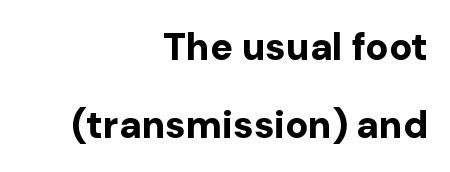
{"serif": "no", "italic": "no", "bold": "yes", "weight": "bold", "width": "normal", "stroke_contrast": "low", "x_height": "medium", "monospaced": "no", "underline": "no", "align": "right", "line_spacing": "loose", "line_spacing_ratio": 2.05, "letter_spacing": "normal", "letter_spacing_em": 0.0, "glyph_px": 38}
